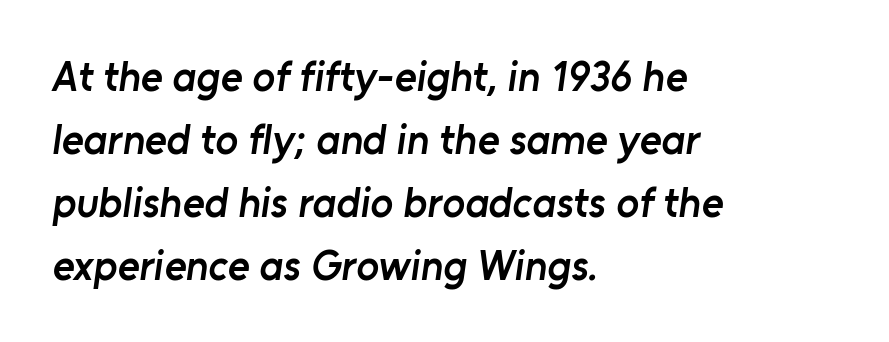
Tracking value appears to be zero — textbook default spacing. Where is the straight margin? On the left. Here the designer chose a conventional face with non-uniform glyph widths. Leading: standard.
